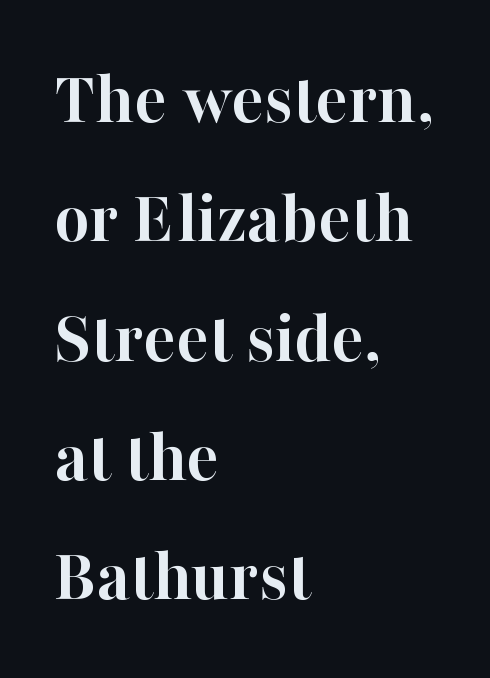
The axis of the letterforms is exactly vertical. Descenders are the only things crossing below the line. Look at the stroke-to-counter ratio: heavy, a bold. Old-style or modern, the face here clearly has serifs.
